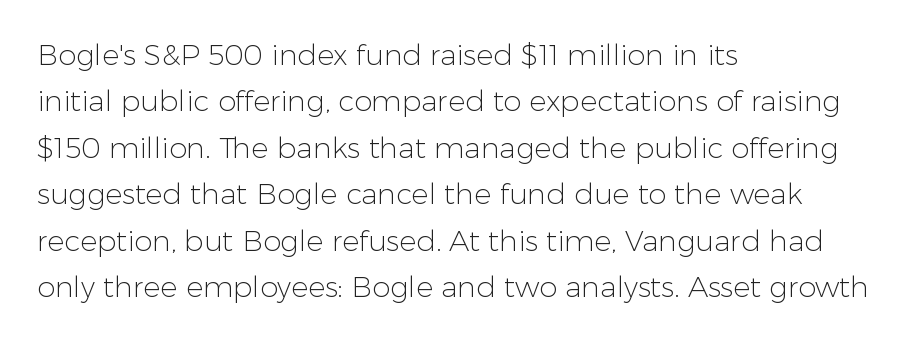
The image shows 29 px light sans-serif type, upright; set left-aligned, normal line spacing (1.6x), normal letter spacing, not underlined; low stroke contrast and a medium x-height.
